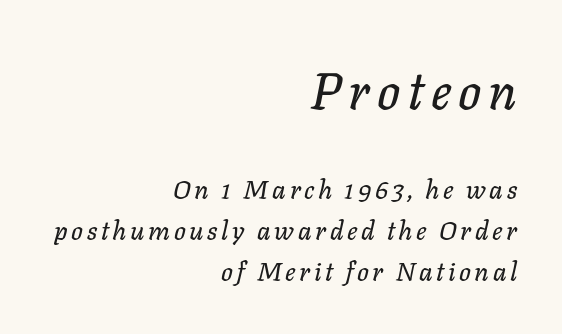
The image shows 51 px text type, italic (leaning right); set right-aligned, normal line spacing (1.57x), not underlined; the first (top) block is 1.96x larger; low stroke contrast and a medium x-height.
